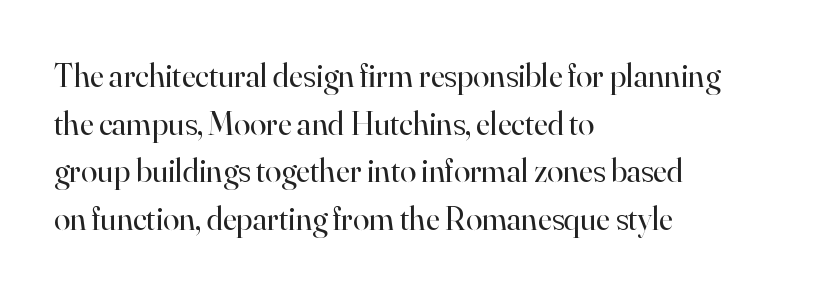
{"serif": "yes", "italic": "no", "bold": "no", "weight": "regular", "width": "normal", "stroke_contrast": "high", "x_height": "small", "monospaced": "no", "underline": "no", "align": "left", "line_spacing": "normal", "line_spacing_ratio": 1.44, "letter_spacing": "normal", "letter_spacing_em": 0.0, "glyph_px": 33}
